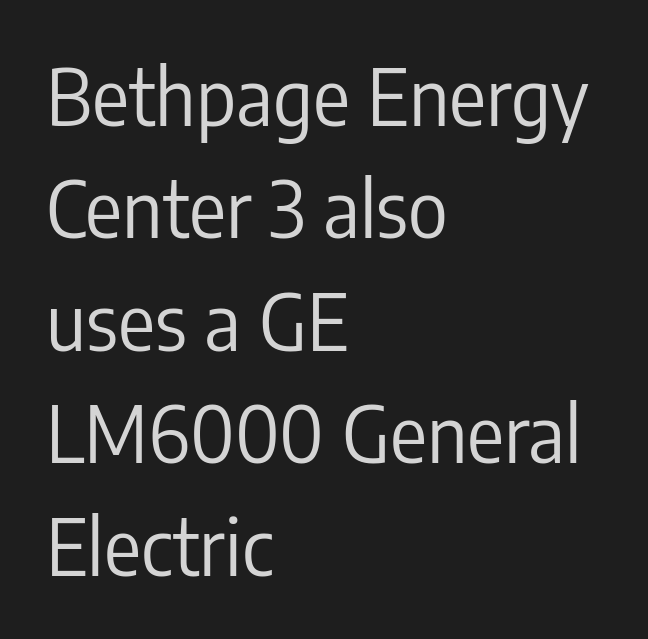
{"serif": "no", "italic": "no", "bold": "no", "weight": "regular", "width": "condensed", "stroke_contrast": "low", "x_height": "medium", "monospaced": "no", "underline": "no", "align": "left", "line_spacing": "normal", "line_spacing_ratio": 1.46, "letter_spacing": "normal", "letter_spacing_em": 0.0, "glyph_px": 77}
